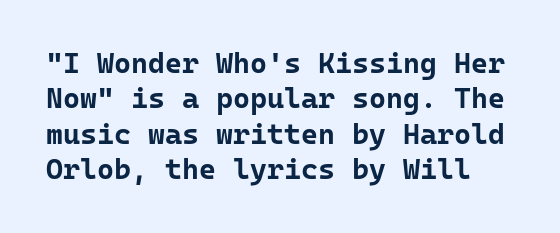
The image shows 29 px bold sans-serif type, upright, monospaced; set line spacing 1.22x, normal letter spacing, not underlined; low stroke contrast and a medium x-height.
